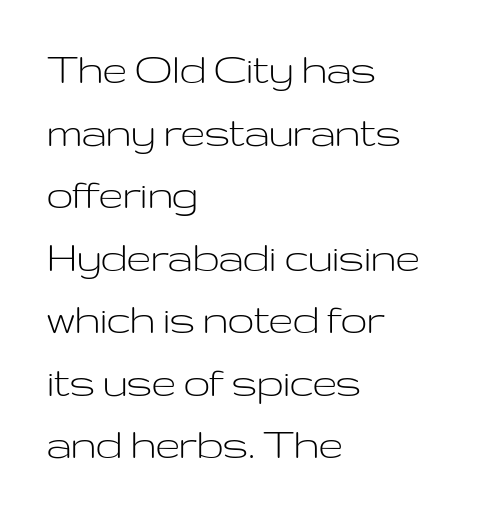
The image shows 47 px light, wide sans-serif type, upright; set left-aligned, normal line spacing (1.33x), normal letter spacing, not underlined; low stroke contrast and a medium x-height.
